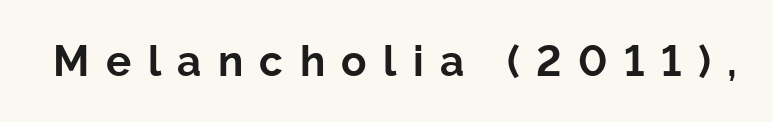
Q: Is the text bold? A: Yes.
Q: Is the text italic (slanted)? A: No, it is upright.
Q: Is the typeface a serif or a sans-serif typeface? A: Sans-serif.
Q: Is the text underlined? A: No.
Q: Is the spacing between letters normal or unusually wide? A: Unusually wide.
Q: Width (condensed, normal, or wide)? A: Normal.
Q: Stroke contrast? A: Low.
Q: x-height? A: Medium.
Q: Monospaced? A: No.
